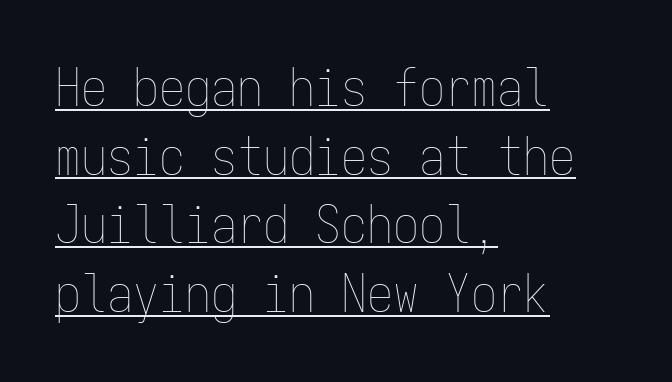
Is the letter spacing exaggerated? No — it looks like the ordinary default. These lines stack with their left ends in a neat column. No extra ink here — the face is not bold. This block has exactly the height ordinary leading produces. The specimen includes a rule beneath the text block's lines.
